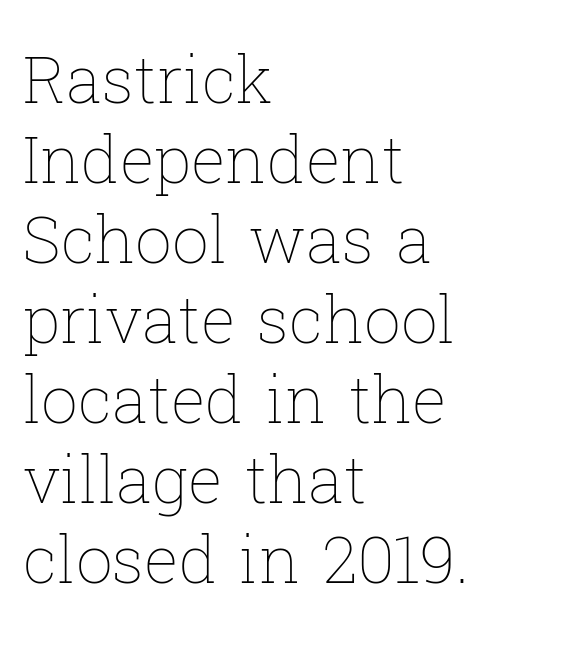
Q: Is the text bold? A: No.
Q: Is the text italic (slanted)? A: No, it is upright.
Q: Is the text underlined? A: No.
Q: How is the paragraph aligned? A: Left-aligned.
Q: Is the spacing between letters normal or unusually wide? A: Normal.
Q: Width (condensed, normal, or wide)? A: Normal.
Q: Stroke contrast? A: Low.
Q: x-height? A: Medium.
Q: Monospaced? A: No.
